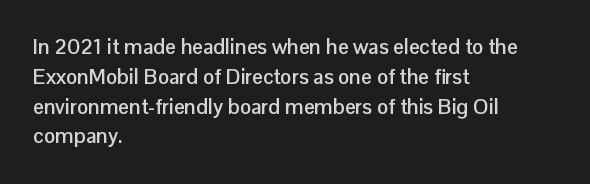
A bare baseline throughout the passage. Heavy-handed strokes throughout: this text is bold. Style check: upright. The setting favours the left margin, as ordinary paragraphs usually do. How are the letters spaced? Ordinarily, with no added tracking.
